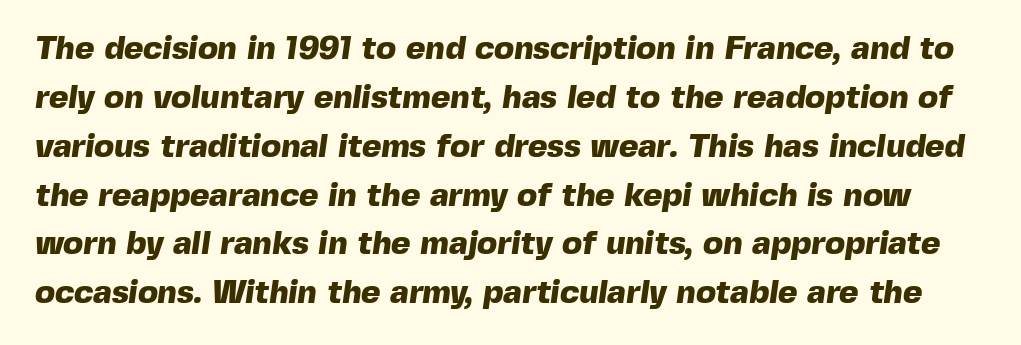
Strong, thick strokes mark this as bold type. Each letter keeps its own natural width here, so spacing adapts to shape. Examine the stroke ends and you'll find no serifs. The zone under the glyphs is completely vacant. Standard letterfit; no display-style spreading of the glyphs. The rows are spaced the way most documents space them.
